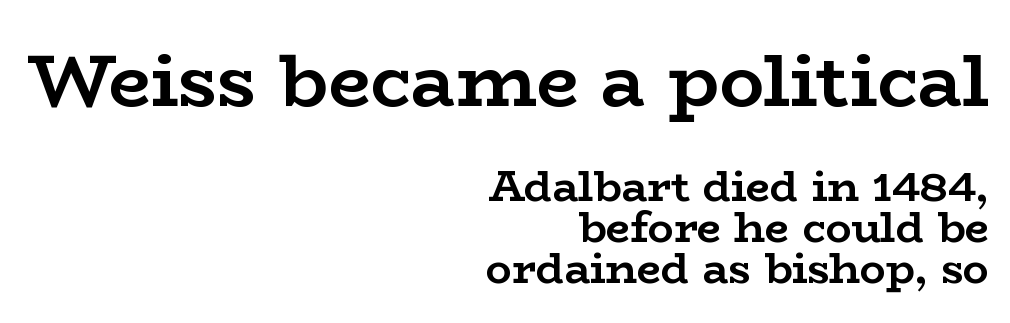
{"serif": "yes", "italic": "no", "bold": "yes", "weight": "semibold", "width": "wide", "stroke_contrast": "low", "x_height": "medium", "monospaced": "no", "underline": "no", "align": "right", "line_spacing": "tight", "line_spacing_ratio": 0.95, "letter_spacing": "normal", "letter_spacing_em": 0.0, "larger_block": "first", "size_ratio": 1.74, "glyph_px": 75}
